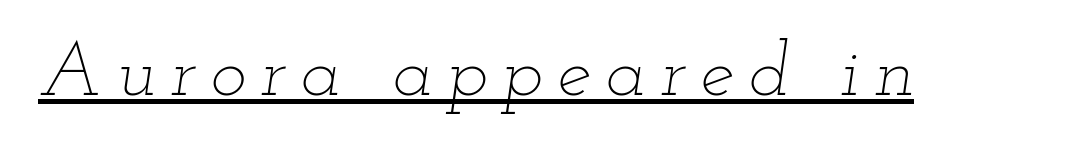
Proportional: the letters do not fall into vertical columns. Each line of the rendering has a horizontal stroke beneath the glyphs. Stems here are at most as thick as an everyday book face. There's an unmistakable incline to the writing here.
